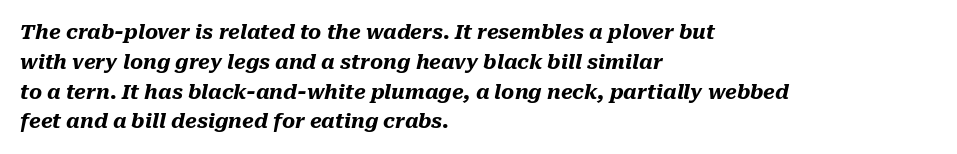
The image shows 20 px bold type, italic (leaning right); set left-aligned, normal line spacing (1.49x), normal letter spacing, not underlined.
